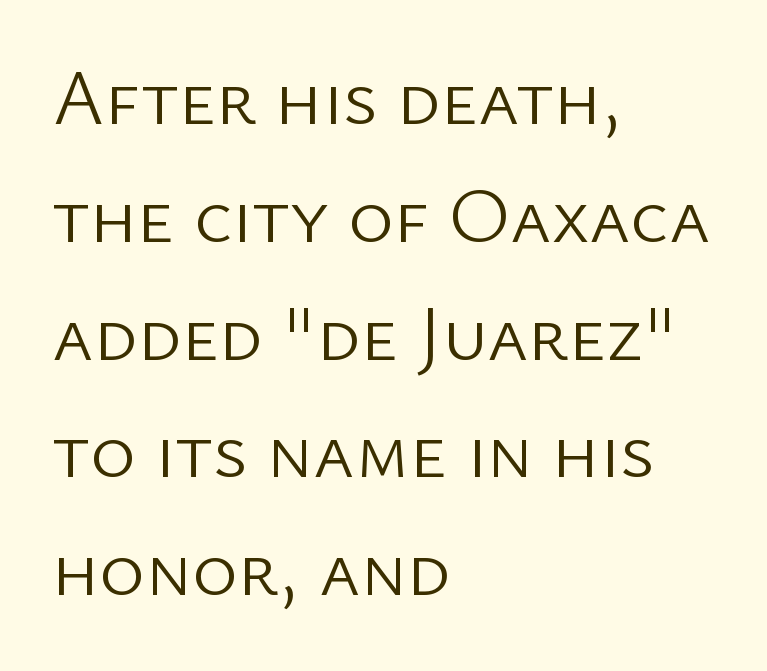
The image shows 78 px light sans-serif type, upright; set left-aligned, normal line spacing (1.51x), normal letter spacing, not underlined; low stroke contrast and a medium x-height.
